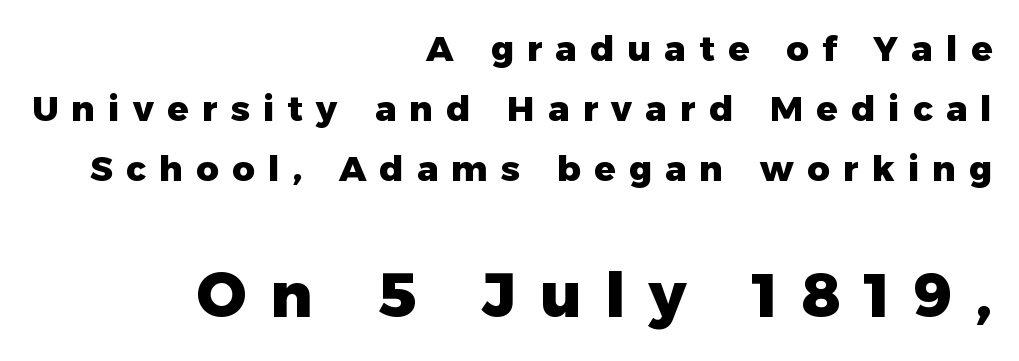
You can tell from the bare stems that sans-serif type was used. Descenders are the only things crossing below the line. It's the straight-up-and-down kind of type. Line endings align vertically; line beginnings do not. Caption: bold face, heavy strokes.
